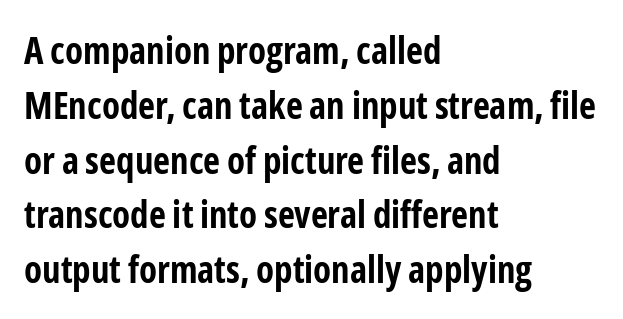
Q: Is the text bold? A: Yes.
Q: Is the text italic (slanted)? A: No, it is upright.
Q: Is the typeface a serif or a sans-serif typeface? A: Sans-serif.
Q: Is the text underlined? A: No.
Q: How is the paragraph aligned? A: Left-aligned.
Q: Is the spacing between letters normal or unusually wide? A: Normal.
Q: Is the spacing between lines tight, normal or loose? A: Normal.
Q: Width (condensed, normal, or wide)? A: Condensed.
Q: Stroke contrast? A: Low.
Q: x-height? A: Medium.
Q: Monospaced? A: No.
